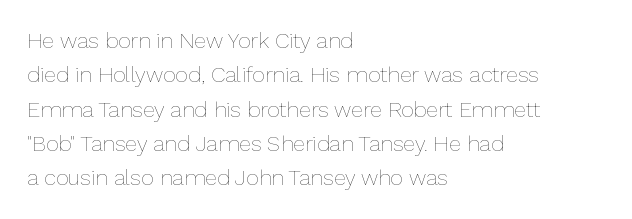
The specimen reads as upright at a glance. Is the stroke heavy? The answer is a plain regular-or-lighter. Clear beneath every line of the passage. Notice how descenders clear the ascenders below comfortably — that's standard leading.
